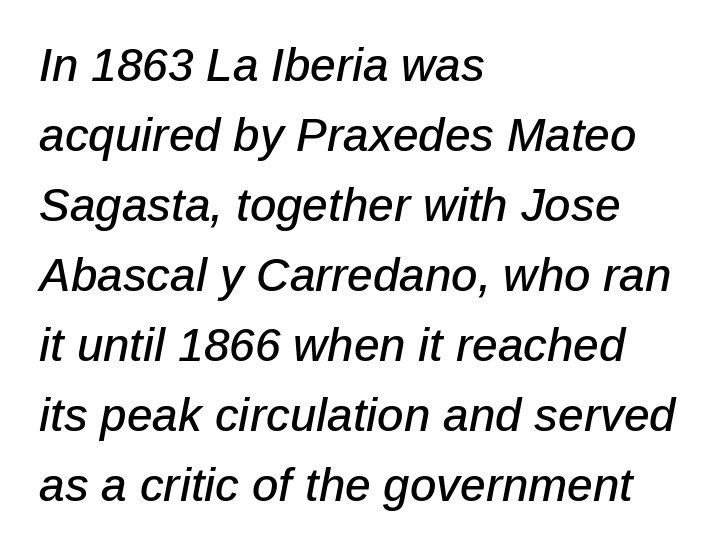
The image shows 46 px text type, italic (leaning right); set left-aligned, normal line spacing (1.52x), normal letter spacing, not underlined; low stroke contrast and a medium x-height.
